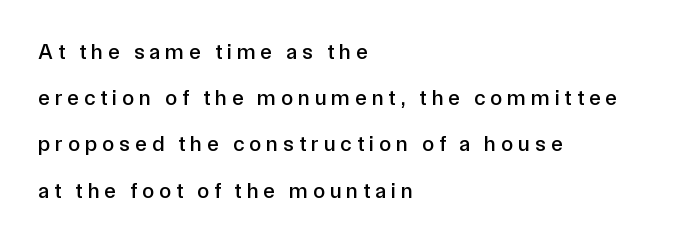
Q: Is the text italic (slanted)? A: No, it is upright.
Q: Is the text underlined? A: No.
Q: How is the paragraph aligned? A: Left-aligned.
Q: Is the spacing between letters normal or unusually wide? A: Unusually wide.
Q: Is the spacing between lines tight, normal or loose? A: Loose.
